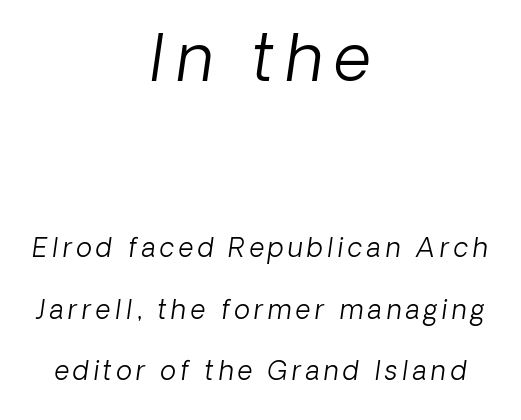
Horizontal alignment here is central, giving a formal, balanced look. The strokes are not fattened; the text isn't bold. In terms of posture, this sample is oblique. Larger block? The one above; the one below is distinctly smaller. Reading down the column, the eye jumps a long way to each next line.
